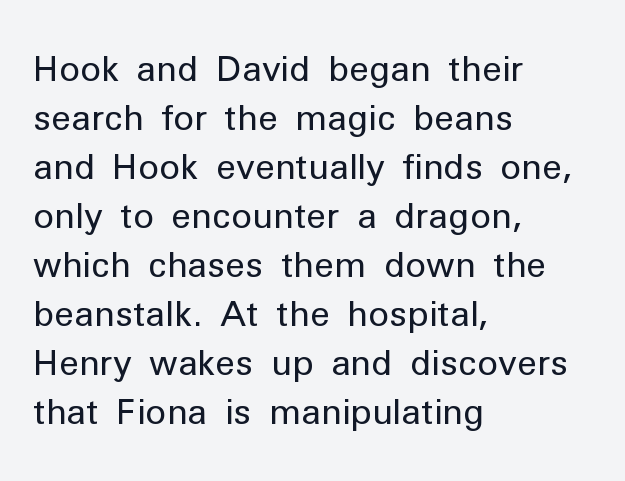
The image shows 35 px regular-weight sans-serif type, upright; set left-aligned, normal line spacing (1.4x), normal letter spacing, not underlined; low stroke contrast and a medium x-height.
